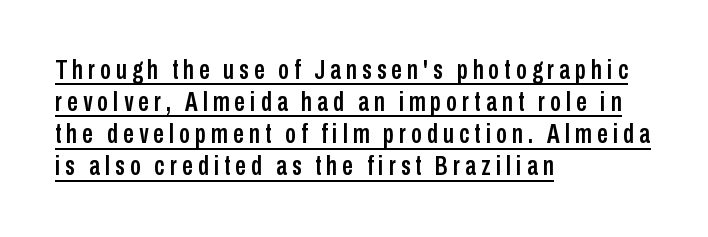
Q: Is the text italic (slanted)? A: No, it is upright.
Q: Is the text underlined? A: Yes.
Q: How is the paragraph aligned? A: Left-aligned.
